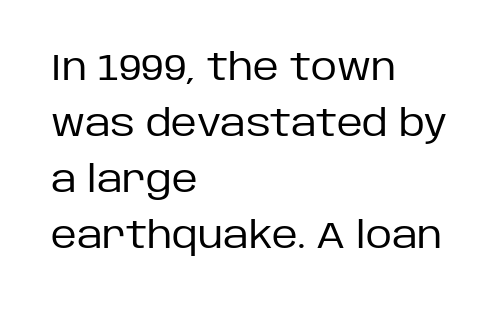
{"serif": "no", "italic": "no", "bold": "no", "weight": "regular", "width": "normal", "stroke_contrast": "low", "x_height": "large", "monospaced": "no", "underline": "no", "align": "left", "line_spacing": "normal", "line_spacing_ratio": 1.56, "letter_spacing": "normal", "letter_spacing_em": 0.0, "glyph_px": 36}
